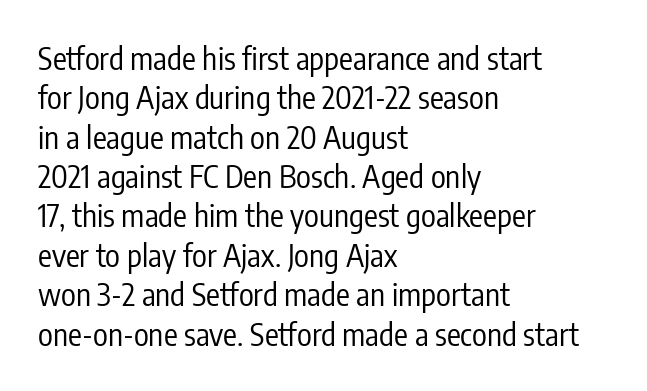
Q: Is the text bold? A: No.
Q: Is the text italic (slanted)? A: No, it is upright.
Q: Is the typeface a serif or a sans-serif typeface? A: Sans-serif.
Q: Is the text underlined? A: No.
Q: How is the paragraph aligned? A: Left-aligned.
Q: Is the spacing between letters normal or unusually wide? A: Normal.
Q: Is the spacing between lines tight, normal or loose? A: Normal.
Q: Width (condensed, normal, or wide)? A: Condensed.
Q: Stroke contrast? A: Low.
Q: x-height? A: Medium.
Q: Monospaced? A: No.
